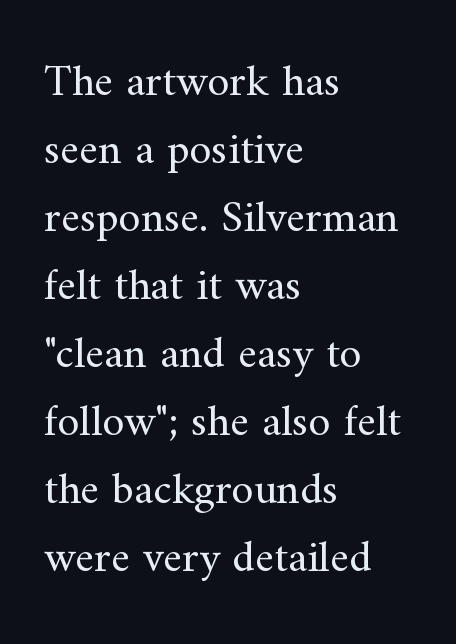
Q: Is the text bold? A: No.
Q: Is the text italic (slanted)? A: No, it is upright.
Q: Is the typeface a serif or a sans-serif typeface? A: Serif.
Q: Is the text underlined? A: No.
Q: How is the paragraph aligned? A: Left-aligned.
Q: Is the spacing between letters normal or unusually wide? A: Normal.
Q: Is the spacing between lines tight, normal or loose? A: Normal.
Q: Width (condensed, normal, or wide)? A: Normal.
Q: Stroke contrast? A: Medium.
Q: x-height? A: Small.
Q: Monospaced? A: No.
